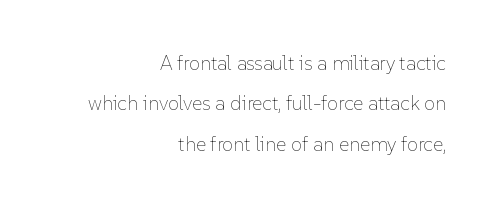
The image shows 20 px text type, upright; set right-aligned, loose line spacing (2.02x), normal letter spacing, not underlined.
